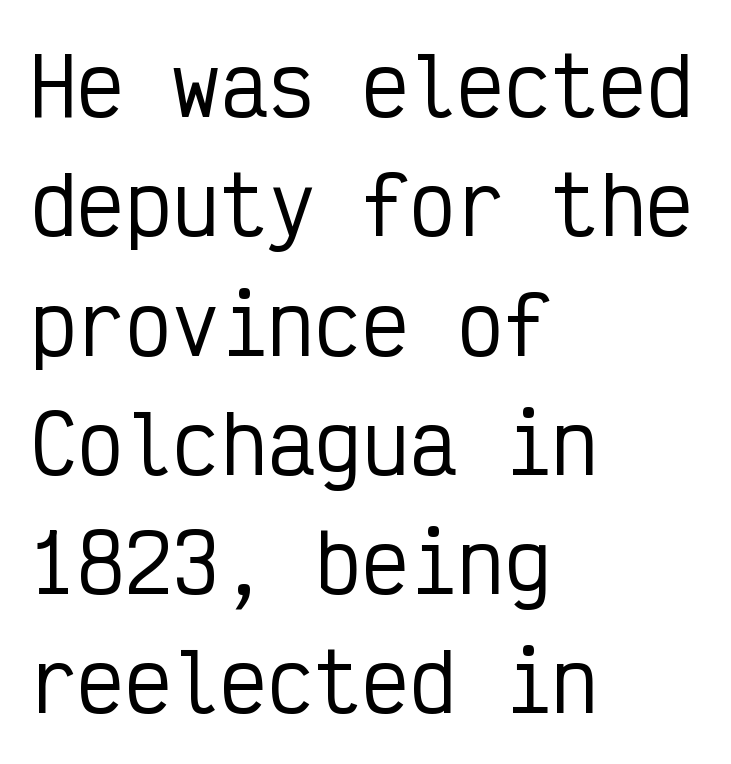
{"serif": "no", "italic": "no", "width": "condensed", "stroke_contrast": "low", "x_height": "medium", "monospaced": "yes", "underline": "no", "align": "left", "line_spacing": "normal", "line_spacing_ratio": 1.51, "letter_spacing": "normal", "letter_spacing_em": 0.0, "glyph_px": 79}
